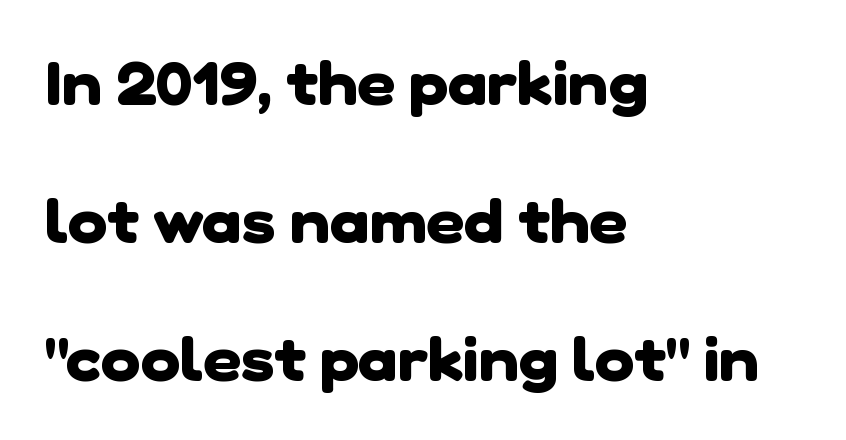
The leading is generous, giving the passage an open texture. The foot of each line stays bare and open. To sum up the face: it is a sans, with no serifs. The letters advance in unequal steps, a hallmark of proportional type.
